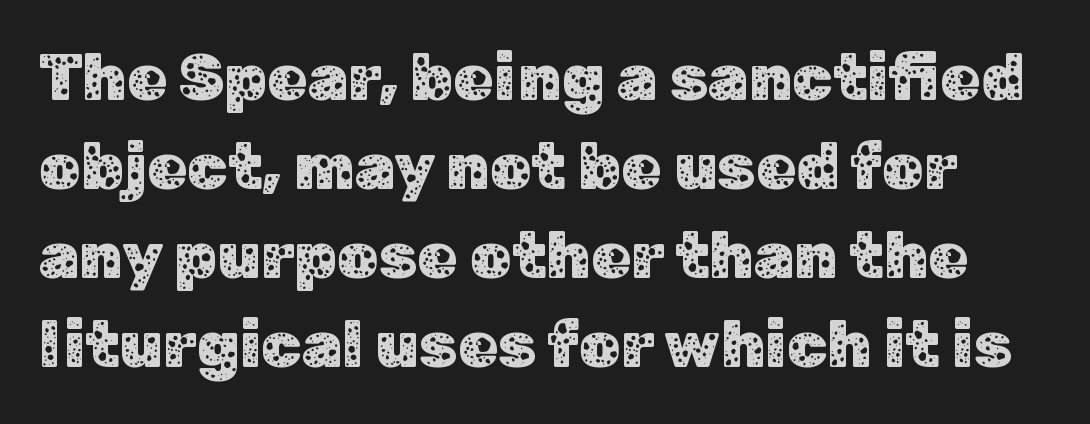
Is this a sans? Yes — the strokes have no serifs. Is this a fixed-width face? No — the glyphs have proportional, varying widths. Tall strokes in this sample are plumb rather than angled. Letters rest on an invisible, unmarked baseline. This sample keeps an unexceptional amount of space between lines. This rendering leaves character spacing at its baseline value.
